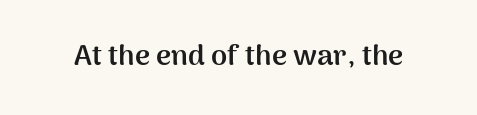
Stroke thickness is high; the sample reads as a true bold. The passage shown is typed in a proportional face where columns would drift. Short note: letters normally spaced. No feet cap the strokes, marking this as sans-serif type. Glance below the letters and you will spot only blank space.
